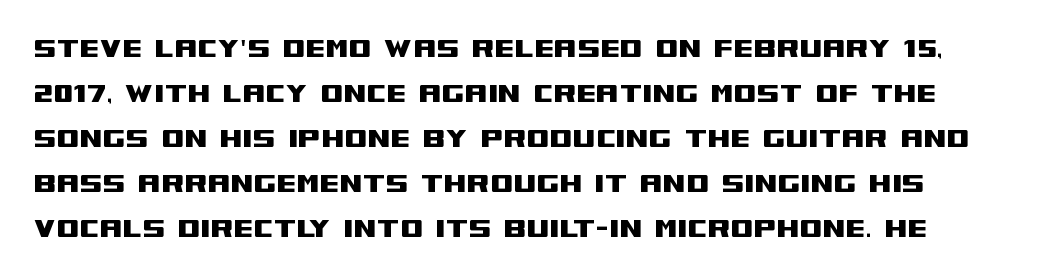
The image shows 33 px wide sans-serif type, upright; set normal line spacing (1.36x), normal letter spacing, not underlined; medium stroke contrast and a large x-height.
